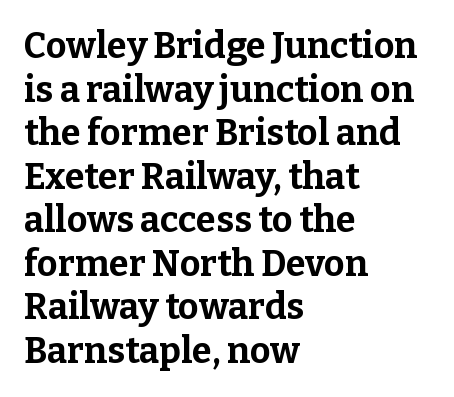
{"serif": "yes", "italic": "no", "bold": "yes", "weight": "bold", "width": "normal", "stroke_contrast": "low", "x_height": "medium", "monospaced": "no", "underline": "no", "align": "left", "line_spacing_ratio": 1.21, "letter_spacing": "normal", "letter_spacing_em": 0.0, "glyph_px": 36}
